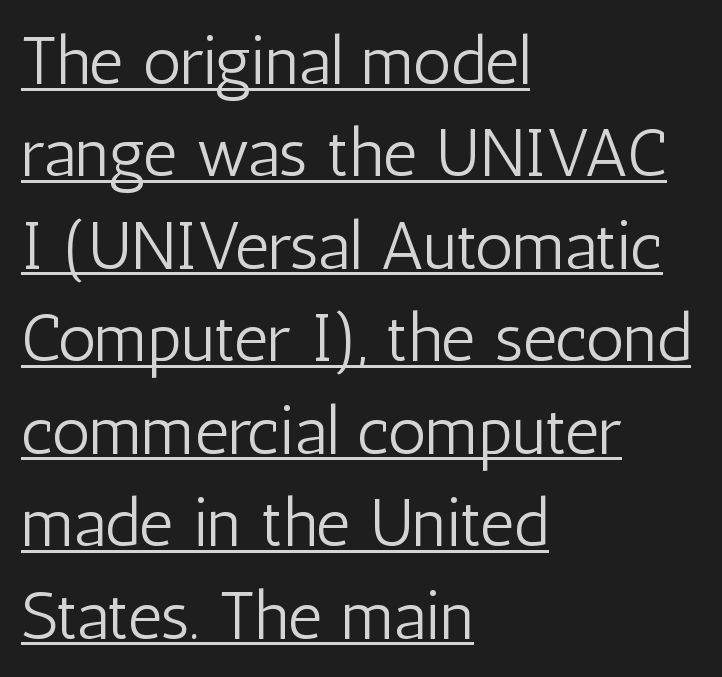
Compared with typical paragraphs, the rows here are spaced about the same. Stems and bowls with no extra thickness — not bold. Here the designer chose a conventional face with non-uniform glyph widths. A roman cut, with each character standing at attention.
